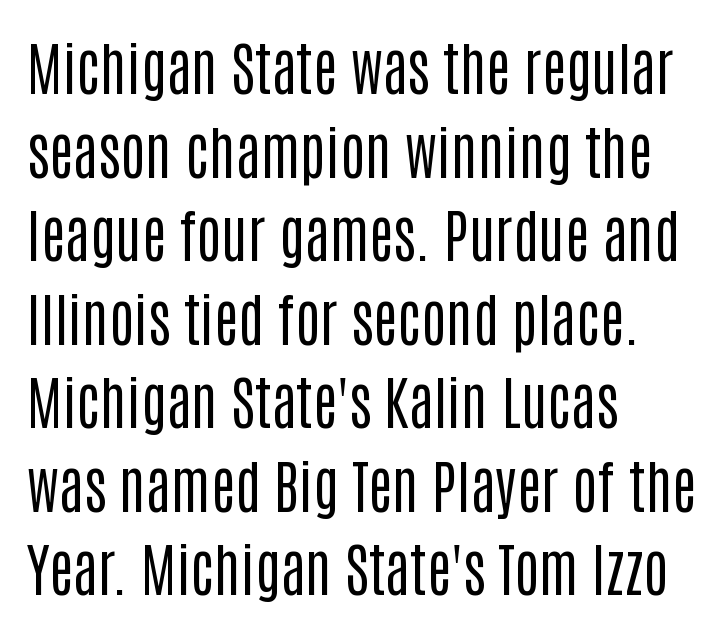
{"serif": "no", "italic": "no", "bold": "no", "weight": "regular", "width": "condensed", "stroke_contrast": "low", "x_height": "large", "monospaced": "no", "underline": "no", "align": "left", "line_spacing": "normal", "line_spacing_ratio": 1.44, "letter_spacing": "normal", "letter_spacing_em": 0.0, "glyph_px": 58}
